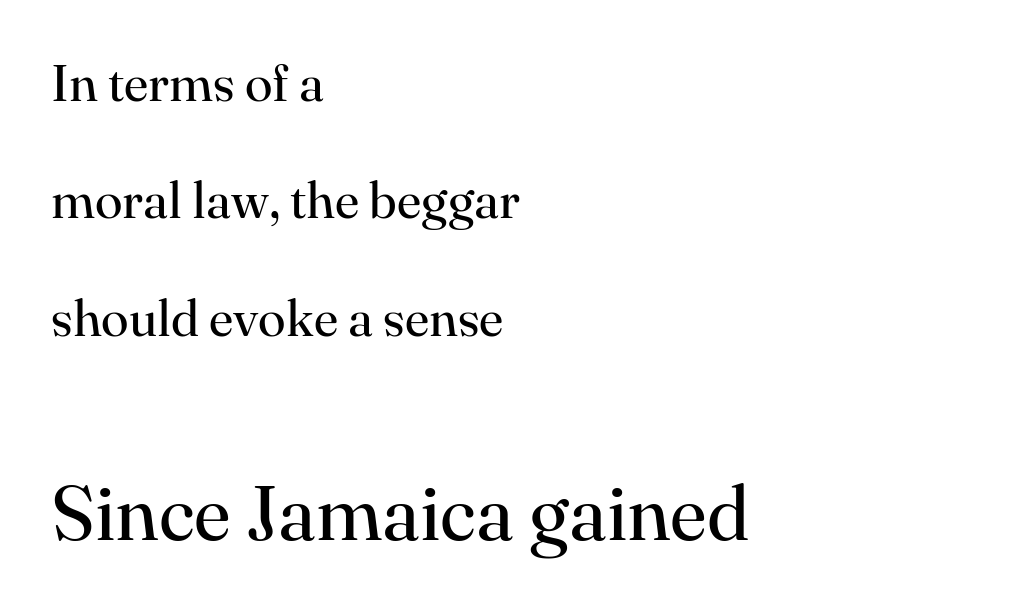
Q: Is the text bold? A: No.
Q: Is the text italic (slanted)? A: No, it is upright.
Q: Is the typeface a serif or a sans-serif typeface? A: Serif.
Q: Is the text underlined? A: No.
Q: How is the paragraph aligned? A: Left-aligned.
Q: Is the spacing between letters normal or unusually wide? A: Normal.
Q: Is the spacing between lines tight, normal or loose? A: Loose.
Q: Which block of text is set in a larger size, the first (top) or the second (bottom)? A: The second (bottom) one.
Q: Width (condensed, normal, or wide)? A: Normal.
Q: Stroke contrast? A: High.
Q: x-height? A: Small.
Q: Monospaced? A: No.
